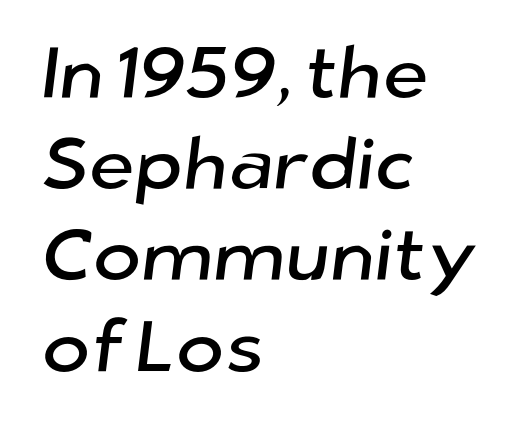
The image shows 73 px sans-serif type; set left-aligned, normal line spacing (1.25x), normal letter spacing, not underlined; low stroke contrast and a medium x-height.
